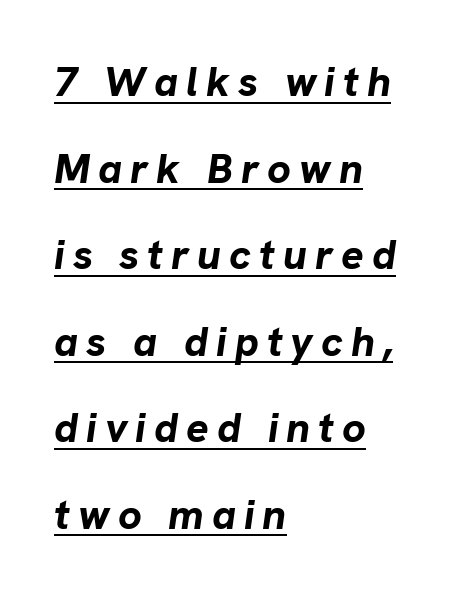
The image shows 42 px bold type, italic (leaning right); set left-aligned, loose line spacing (2.06x), underlined; low stroke contrast and a medium x-height.
